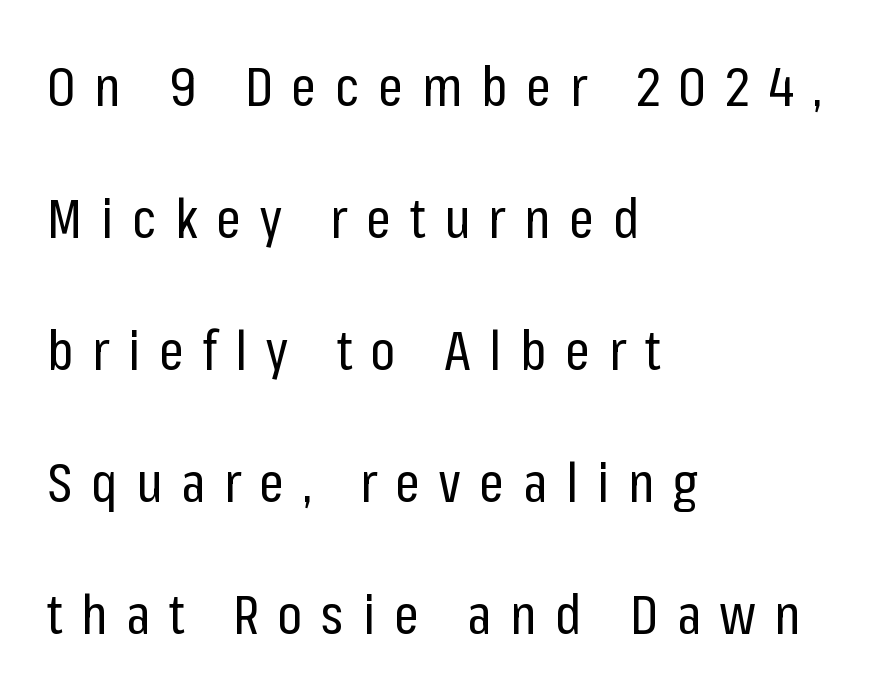
Left-aligned paragraph, ragged on the right. The passage shown is not bold in any degree. Compared with typical paragraphs, the rows here are farther apart. The rendering shows plain stroke endings on the letterforms — a sans-serif design. This sample has the flowing, uneven cadence of proportional lettering.
